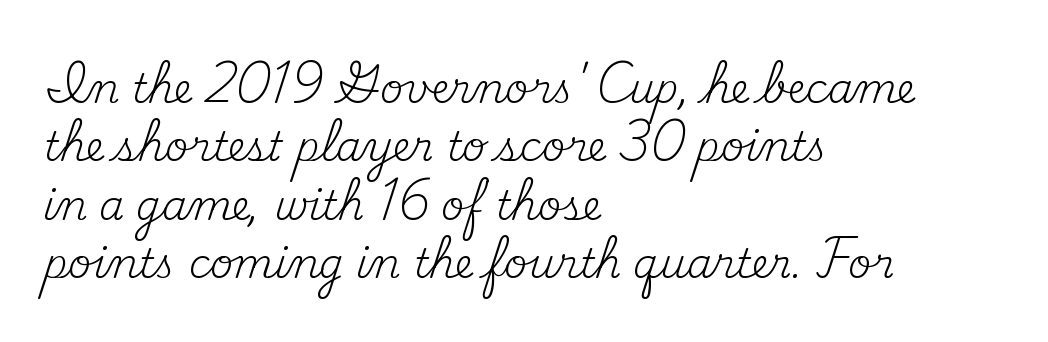
{"serif": "yes", "bold": "no", "weight": "regular", "width": "normal", "stroke_contrast": "medium", "x_height": "small", "monospaced": "no", "underline": "no", "align": "left", "line_spacing": "normal", "line_spacing_ratio": 1.46, "letter_spacing": "normal", "letter_spacing_em": 0.0, "glyph_px": 40}
